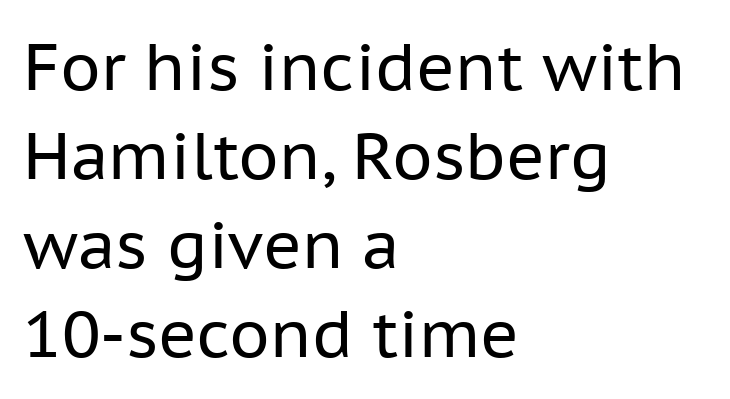
The image shows 65 px regular-weight sans-serif type, upright; set left-aligned, normal line spacing (1.37x), normal letter spacing, not underlined; low stroke contrast and a medium x-height.
